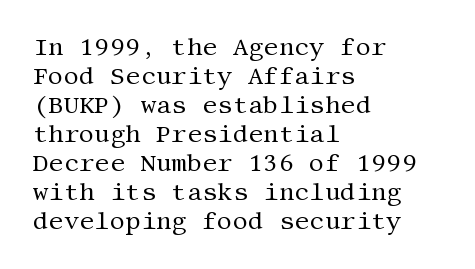
The strokes carry an ordinary text weight at most. Default kerning and tracking; the words read as compact shapes. The gap between lines stays unmarked. Does the lettering tilt? It doesn't — this is upright.
